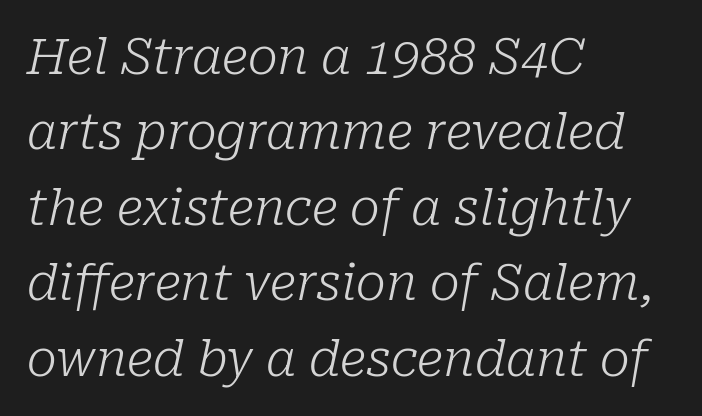
The image shows 50 px light serif type, italic (leaning right); set left-aligned, normal line spacing (1.51x), normal letter spacing, not underlined; low stroke contrast and a medium x-height.
